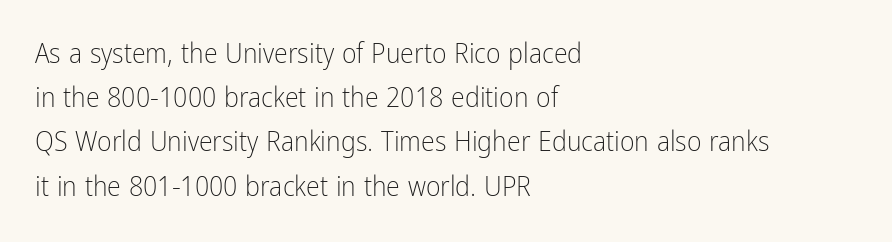
The image shows 28 px light, condensed sans-serif type, upright; set left-aligned, normal line spacing (1.58x), normal letter spacing, not underlined; low stroke contrast and a medium x-height.
